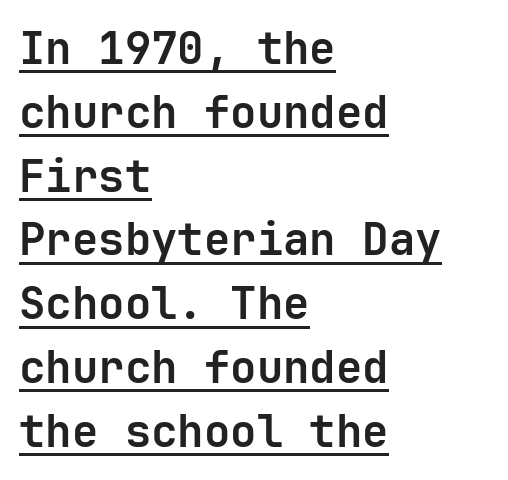
The image shows 44 px bold sans-serif type, upright, monospaced; set left-aligned, normal line spacing (1.45x), normal letter spacing, underlined; low stroke contrast and a medium x-height.
